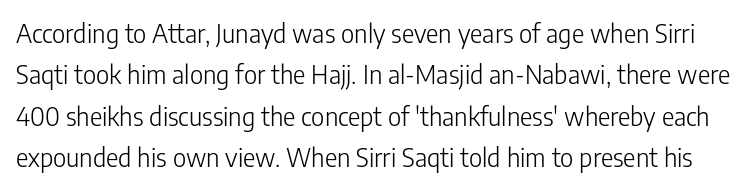
The image shows 26 px text type, upright; set normal line spacing (1.59x), normal letter spacing, not underlined.
